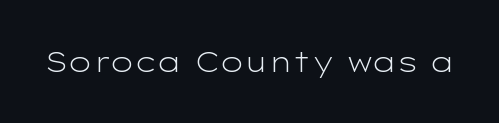
{"serif": "no", "italic": "no", "bold": "no", "weight": "light", "width": "wide", "stroke_contrast": "low", "x_height": "medium", "monospaced": "no", "underline": "no", "letter_spacing": "normal", "letter_spacing_em": 0.0, "glyph_px": 28}
